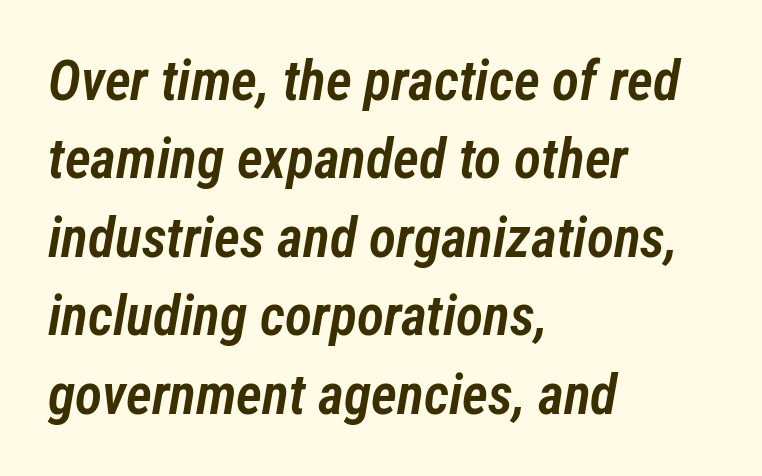
{"italic": "yes", "lean": "right", "slant_degrees": 12, "bold": "semi", "weight": "semibold", "width": "condensed", "stroke_contrast": "low", "x_height": "medium", "monospaced": "no", "underline": "no", "align": "left", "line_spacing": "normal", "line_spacing_ratio": 1.4, "letter_spacing": "normal", "letter_spacing_em": 0.0, "glyph_px": 56}
